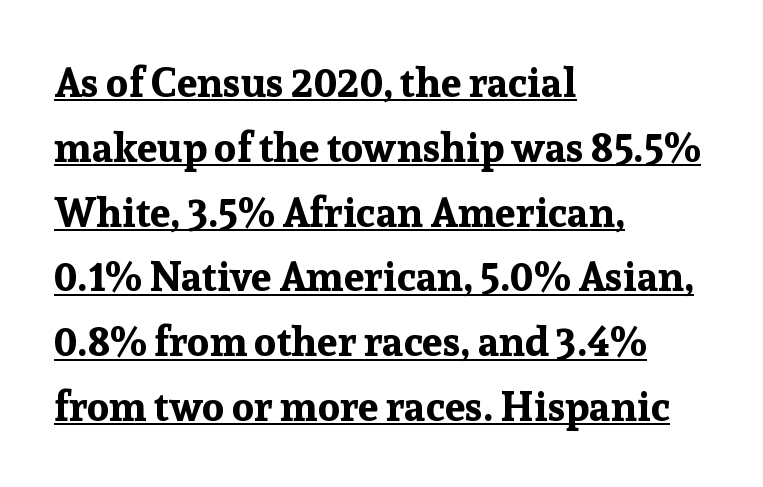
Q: Is the text bold? A: Yes.
Q: Is the text italic (slanted)? A: No, it is upright.
Q: Is the typeface a serif or a sans-serif typeface? A: Serif.
Q: Is the text underlined? A: Yes.
Q: How is the paragraph aligned? A: Left-aligned.
Q: Is the spacing between letters normal or unusually wide? A: Normal.
Q: Is the spacing between lines tight, normal or loose? A: Normal.
Q: Width (condensed, normal, or wide)? A: Normal.
Q: Stroke contrast? A: Low.
Q: x-height? A: Medium.
Q: Monospaced? A: No.
